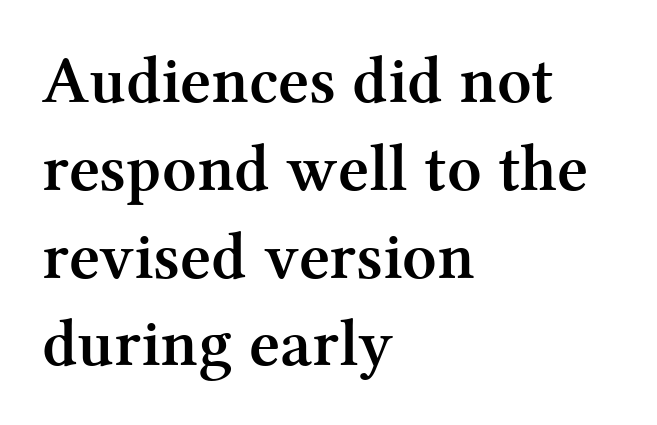
Q: Is the text bold? A: Yes.
Q: Is the text italic (slanted)? A: No, it is upright.
Q: Is the typeface a serif or a sans-serif typeface? A: Serif.
Q: Is the text underlined? A: No.
Q: How is the paragraph aligned? A: Left-aligned.
Q: Is the spacing between letters normal or unusually wide? A: Normal.
Q: Is the spacing between lines tight, normal or loose? A: Normal.
Q: Width (condensed, normal, or wide)? A: Normal.
Q: Stroke contrast? A: Medium.
Q: x-height? A: Medium.
Q: Monospaced? A: No.
